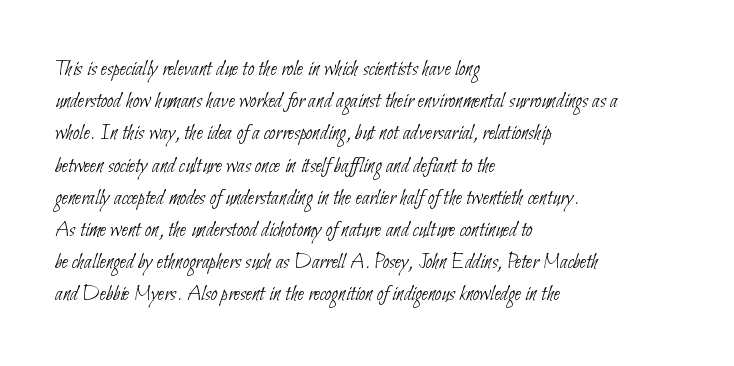
{"bold": "no", "underline": "no", "align": "left", "line_spacing": "normal", "line_spacing_ratio": 1.4, "letter_spacing": "normal", "letter_spacing_em": 0.0, "glyph_px": 23}
